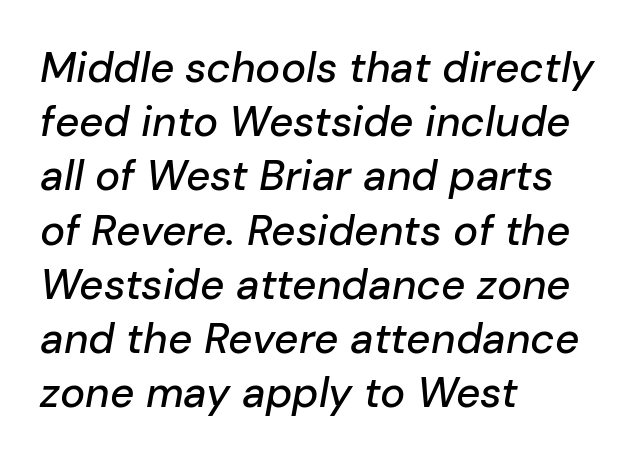
{"italic": "yes", "lean": "right", "slant_degrees": 10, "width": "normal", "stroke_contrast": "low", "x_height": "medium", "monospaced": "no", "underline": "no", "align": "left", "line_spacing": "normal", "line_spacing_ratio": 1.29, "letter_spacing": "normal", "letter_spacing_em": 0.0, "glyph_px": 42}
